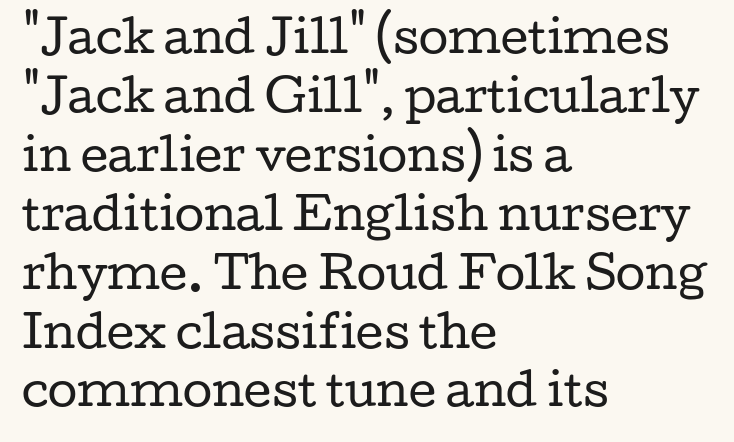
{"serif": "yes", "italic": "no", "bold": "no", "weight": "regular", "width": "wide", "stroke_contrast": "low", "x_height": "medium", "monospaced": "no", "underline": "no", "align": "left", "line_spacing": "normal", "line_spacing_ratio": 1.37, "letter_spacing": "normal", "letter_spacing_em": 0.0, "glyph_px": 43}
